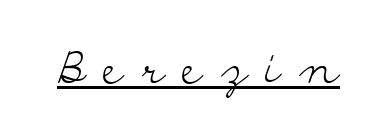
{"serif": "yes", "bold": "no", "weight": "light", "width": "wide", "stroke_contrast": "low", "x_height": "small", "monospaced": "no", "underline": "yes", "letter_spacing": "wide", "letter_spacing_em": 0.43, "glyph_px": 43}
